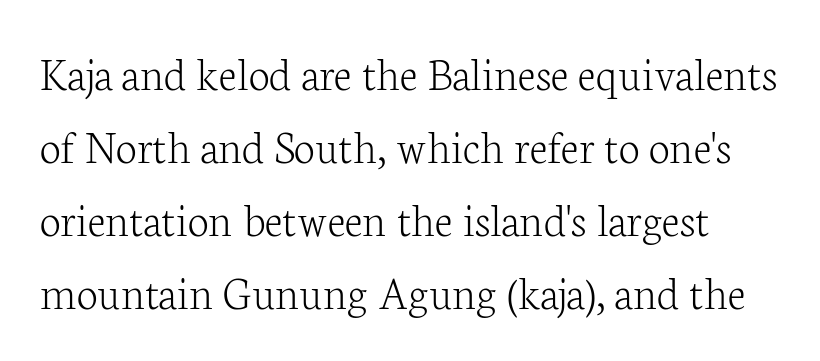
The block of text has a typical density, with ordinary space between rows. Small tapered or slab feet sit at the stroke ends, so this counts as serif. Only glyphs here, with clear space below each row. Proportional: the letters do not fall into vertical columns. The weight would be labelled regular, book, light, or lighter still.
